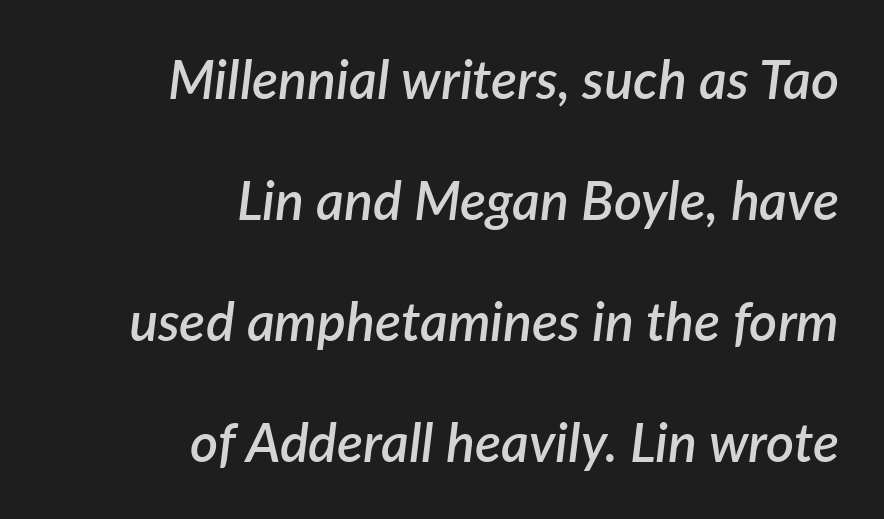
{"italic": "yes", "lean": "right", "slant_degrees": 7, "bold": "semi", "weight": "semibold", "width": "normal", "stroke_contrast": "low", "x_height": "medium", "monospaced": "no", "underline": "no", "align": "right", "line_spacing": "loose", "line_spacing_ratio": 2.24, "letter_spacing": "normal", "letter_spacing_em": 0.0, "glyph_px": 54}
